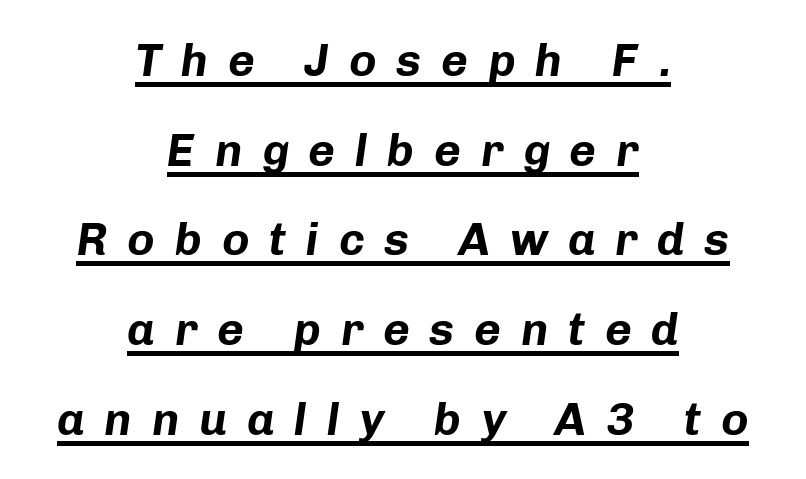
Q: Is the text bold? A: Yes.
Q: Is the text italic (slanted)? A: Yes, it leans right by about 8 degrees.
Q: Is the text underlined? A: Yes.
Q: How is the paragraph aligned? A: Centered.
Q: Is the spacing between letters normal or unusually wide? A: Unusually wide.
Q: Is the spacing between lines tight, normal or loose? A: Loose.
Q: Width (condensed, normal, or wide)? A: Normal.
Q: Stroke contrast? A: Low.
Q: x-height? A: Medium.
Q: Monospaced? A: No.
